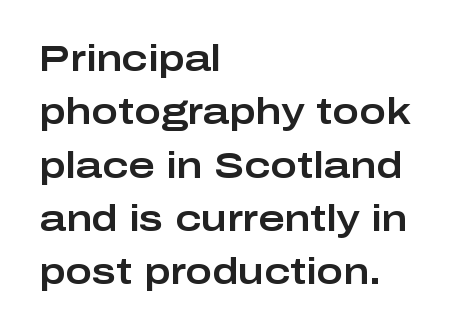
Q: Is the text italic (slanted)? A: No, it is upright.
Q: Is the typeface a serif or a sans-serif typeface? A: Sans-serif.
Q: Is the text underlined? A: No.
Q: How is the paragraph aligned? A: Left-aligned.
Q: Is the spacing between letters normal or unusually wide? A: Normal.
Q: Is the spacing between lines tight, normal or loose? A: Normal.
Q: Width (condensed, normal, or wide)? A: Wide.
Q: Stroke contrast? A: Low.
Q: x-height? A: Medium.
Q: Monospaced? A: No.
